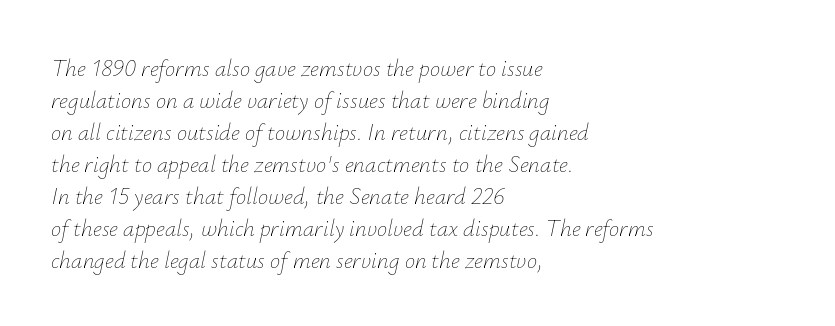
The image shows 23 px text type, italic (leaning right); set left-aligned, normal line spacing (1.39x), normal letter spacing, not underlined.
